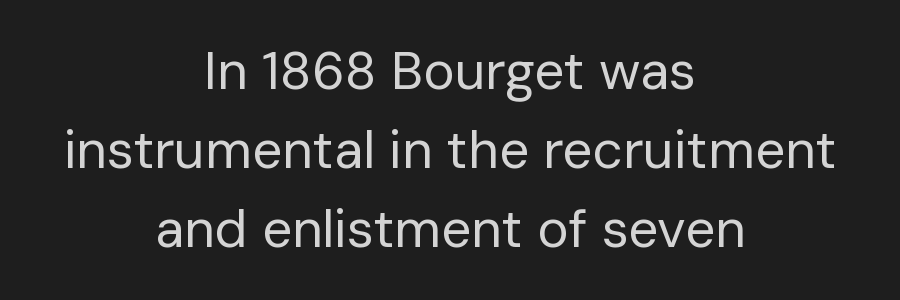
The image shows 53 px regular-weight sans-serif type, upright; set centered, normal line spacing (1.49x), normal letter spacing, not underlined; low stroke contrast and a medium x-height.
